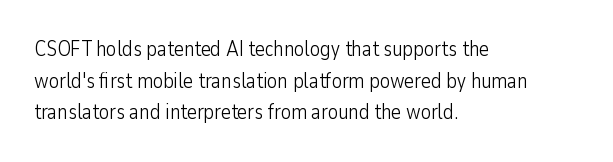
Style check: upright. Leftover space on each line is placed entirely after the last word. The rows are spaced the way most documents space them. The font is comparable to plain body text, perhaps lighter. Honestly, there is no underline to notice here at all. Nobody touched the tracking dial on this one.
